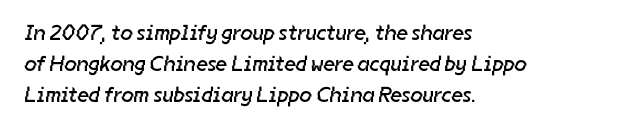
The image shows 22 px text type; set left-aligned, normal line spacing (1.41x), normal letter spacing, not underlined.
